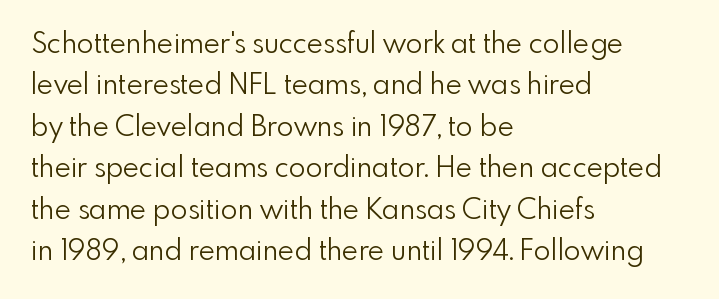
{"serif": "no", "italic": "no", "bold": "no", "weight": "light", "width": "normal", "x_height": "small", "monospaced": "no", "underline": "no", "align": "left", "line_spacing": "normal", "line_spacing_ratio": 1.48, "letter_spacing": "normal", "letter_spacing_em": 0.0, "glyph_px": 28}
